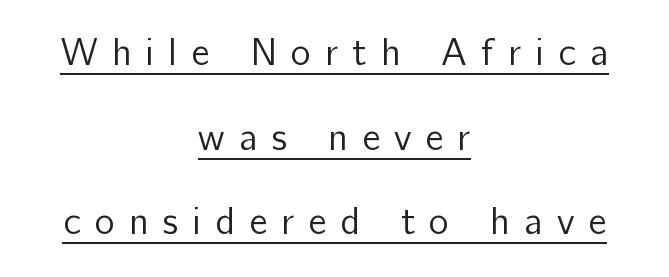
{"serif": "no", "italic": "no", "bold": "no", "weight": "regular", "width": "normal", "stroke_contrast": "low", "x_height": "medium", "monospaced": "no", "underline": "yes", "align": "center", "line_spacing": "loose", "line_spacing_ratio": 2.23, "letter_spacing": "wide", "letter_spacing_em": 0.37, "glyph_px": 38}
